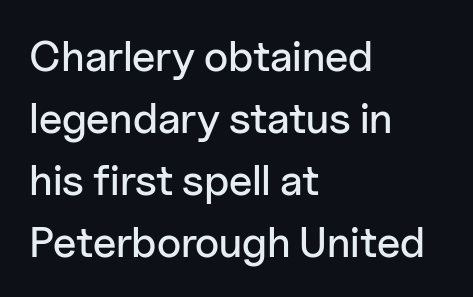
Q: Is the text italic (slanted)? A: No, it is upright.
Q: Is the typeface a serif or a sans-serif typeface? A: Sans-serif.
Q: Is the text underlined? A: No.
Q: How is the paragraph aligned? A: Left-aligned.
Q: Is the spacing between letters normal or unusually wide? A: Normal.
Q: Is the spacing between lines tight, normal or loose? A: Normal.
Q: Width (condensed, normal, or wide)? A: Normal.
Q: Stroke contrast? A: Low.
Q: x-height? A: Medium.
Q: Monospaced? A: No.
